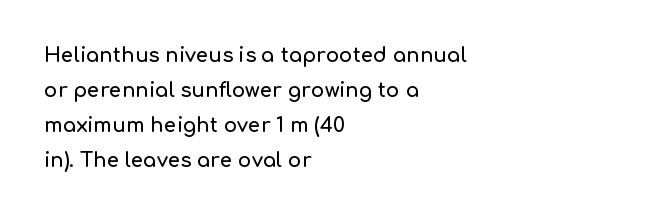
The image shows 20 px text type, upright; set left-aligned, line spacing 1.75x, normal letter spacing, not underlined.
